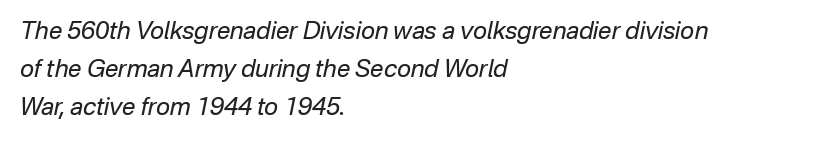
{"italic": "yes", "lean": "right", "slant_degrees": 12, "bold": "no", "underline": "no", "align": "left", "line_spacing": "normal", "line_spacing_ratio": 1.58, "letter_spacing": "normal", "letter_spacing_em": 0.0, "glyph_px": 24}
